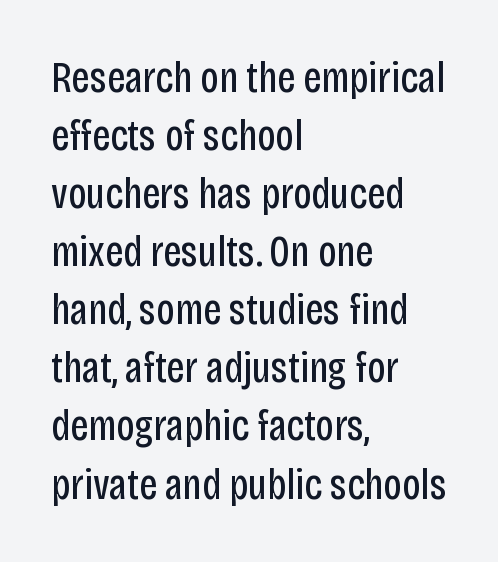
The compositor pushed each line to the left boundary. Interline gaps are of average width in this sample. The specimen reads as upright at a glance. The strokes carry an ordinary text weight at most. The face used here is proportionally spaced, like ordinary book or web type. The rendering keeps characters at their native spacing.
